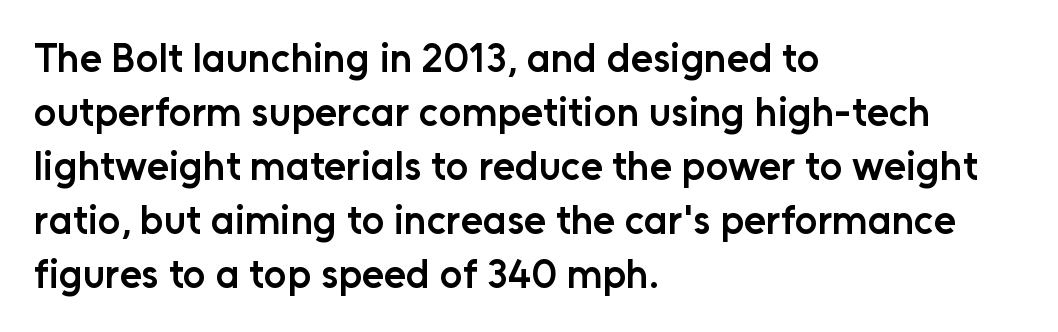
The image shows 40 px semibold sans-serif type, upright; set left-aligned, normal line spacing (1.35x), normal letter spacing, not underlined; low stroke contrast and a medium x-height.
